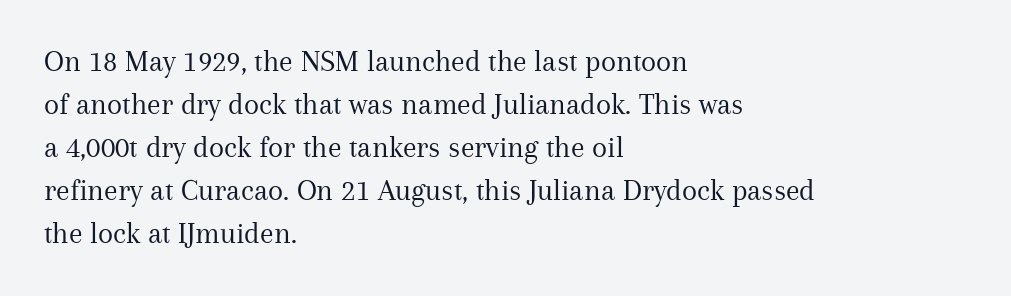
Q: Is the text bold? A: No.
Q: Is the text italic (slanted)? A: No, it is upright.
Q: Is the typeface a serif or a sans-serif typeface? A: Serif.
Q: Is the text underlined? A: No.
Q: How is the paragraph aligned? A: Left-aligned.
Q: Is the spacing between letters normal or unusually wide? A: Normal.
Q: Is the spacing between lines tight, normal or loose? A: Normal.
Q: Width (condensed, normal, or wide)? A: Normal.
Q: Stroke contrast? A: Medium.
Q: x-height? A: Medium.
Q: Monospaced? A: No.
